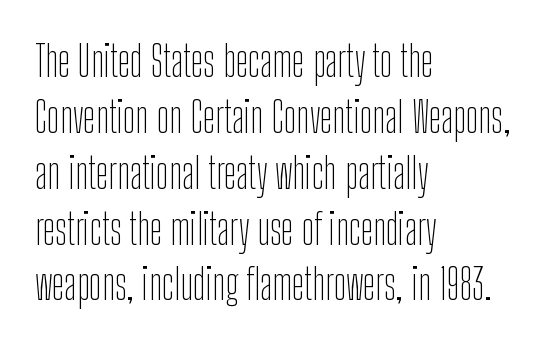
{"serif": "no", "italic": "no", "bold": "no", "weight": "thin", "width": "condensed", "stroke_contrast": "low", "x_height": "medium", "monospaced": "no", "underline": "no", "align": "left", "line_spacing": "normal", "line_spacing_ratio": 1.33, "letter_spacing": "normal", "letter_spacing_em": 0.0, "glyph_px": 42}
